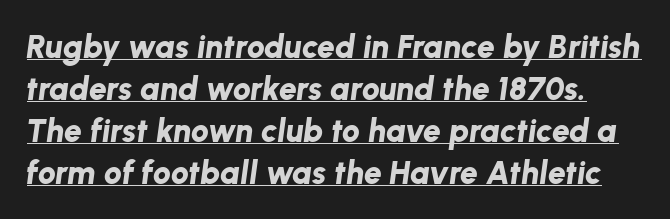
Is there an underline? Yes — a line sits under the letters. Think of a printed novel: that variable character pitch is what you see here. Pretty heavy lettering here — definitely bold. You could call the tracking neutral — neither tight nor loose. Baseline-to-baseline distance is the conventional proportion of letter height. Slant detected: the letters are inclined.
